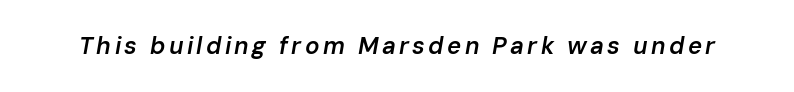
A typesetter would mark this as italic. The words here are not underlined. The font is running at a semibold setting, under full bold.
